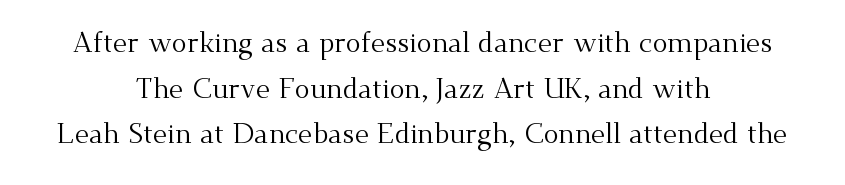
The image shows 28 px regular-weight serif type, upright; set centered, normal line spacing (1.63x), normal letter spacing, not underlined; medium stroke contrast and a small x-height.
